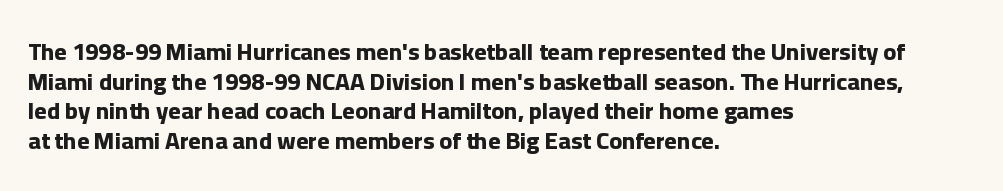
{"italic": "no", "bold": "yes", "underline": "no", "align": "left", "line_spacing_ratio": 1.23, "letter_spacing": "normal", "letter_spacing_em": 0.0, "glyph_px": 24}
